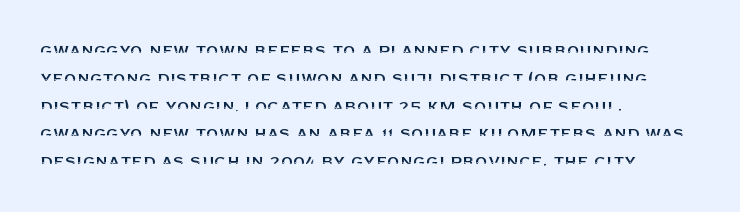
{"italic": "no", "underline": "no", "align": "left", "line_spacing": "normal", "line_spacing_ratio": 1.39, "letter_spacing": "normal", "letter_spacing_em": 0.0, "glyph_px": 20}
